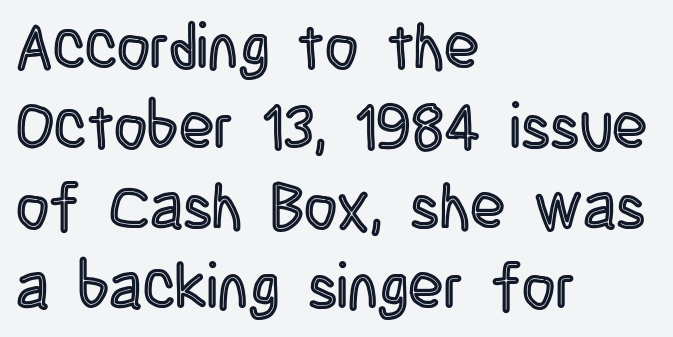
Standard letterfit; no display-style spreading of the glyphs. Casual observation: everything's shoved over to the left. Leading: standard. Does the lettering tilt? It doesn't — this is upright. The face used here is proportionally spaced, like ordinary book or web type. The space directly below the letters is spotless.
